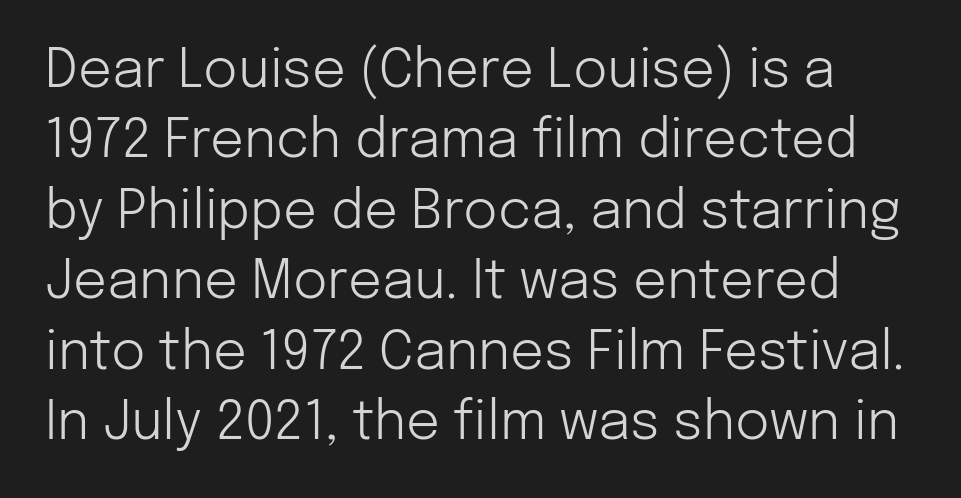
{"serif": "no", "italic": "no", "bold": "no", "weight": "light", "width": "normal", "stroke_contrast": "low", "x_height": "medium", "monospaced": "no", "underline": "no", "line_spacing": "normal", "line_spacing_ratio": 1.33, "letter_spacing": "normal", "letter_spacing_em": 0.0, "glyph_px": 53}
